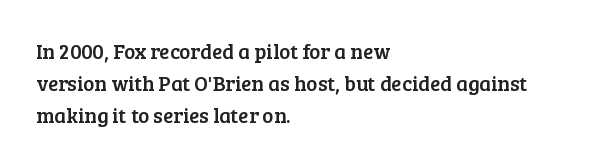
Q: Is the text italic (slanted)? A: No, it is upright.
Q: Is the text underlined? A: No.
Q: How is the paragraph aligned? A: Left-aligned.
Q: Is the spacing between letters normal or unusually wide? A: Normal.
Q: Is the spacing between lines tight, normal or loose? A: Normal.
